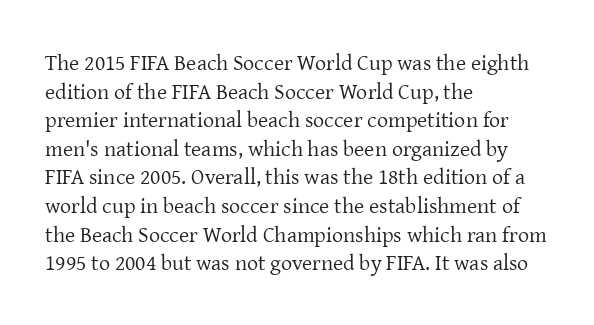
{"italic": "no", "bold": "no", "underline": "no", "align": "left", "line_spacing": "normal", "line_spacing_ratio": 1.3, "letter_spacing": "normal", "letter_spacing_em": 0.0, "glyph_px": 22}
